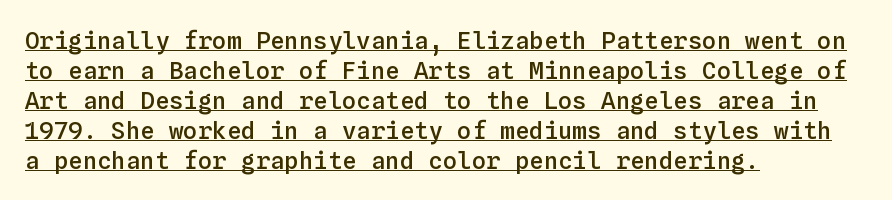
{"italic": "no", "bold": "semi", "underline": "yes", "align": "left", "line_spacing": "normal", "line_spacing_ratio": 1.25, "letter_spacing": "normal", "letter_spacing_em": 0.0, "glyph_px": 24}
